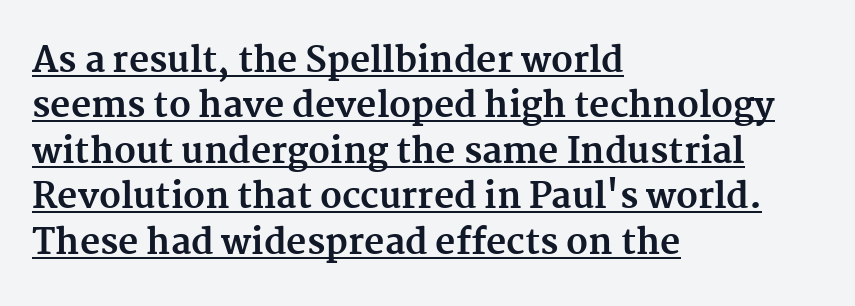
{"serif": "yes", "italic": "no", "bold": "yes", "weight": "bold", "width": "normal", "stroke_contrast": "medium", "x_height": "medium", "monospaced": "no", "underline": "yes", "align": "left", "line_spacing": "normal", "line_spacing_ratio": 1.3, "letter_spacing": "normal", "letter_spacing_em": 0.0, "glyph_px": 35}
